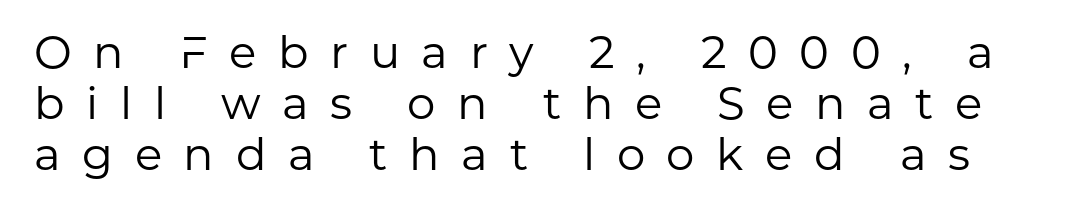
Q: Is the text bold? A: No.
Q: Is the text italic (slanted)? A: No, it is upright.
Q: Is the typeface a serif or a sans-serif typeface? A: Sans-serif.
Q: Is the text underlined? A: No.
Q: Is the spacing between letters normal or unusually wide? A: Unusually wide.
Q: Is the spacing between lines tight, normal or loose? A: Tight.
Q: Width (condensed, normal, or wide)? A: Normal.
Q: Stroke contrast? A: Low.
Q: x-height? A: Medium.
Q: Monospaced? A: No.
